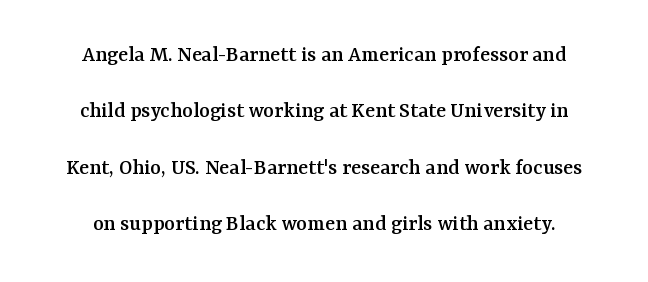
The image shows 23 px text type, upright; set loose line spacing (2.45x), normal letter spacing, not underlined.
